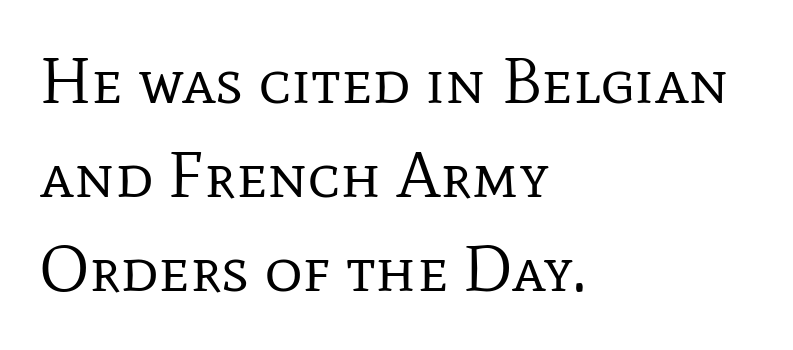
{"serif": "yes", "italic": "no", "bold": "no", "weight": "regular", "width": "normal", "stroke_contrast": "low", "x_height": "medium", "monospaced": "no", "underline": "no", "align": "left", "line_spacing": "normal", "line_spacing_ratio": 1.45, "letter_spacing": "normal", "letter_spacing_em": 0.0, "glyph_px": 65}
